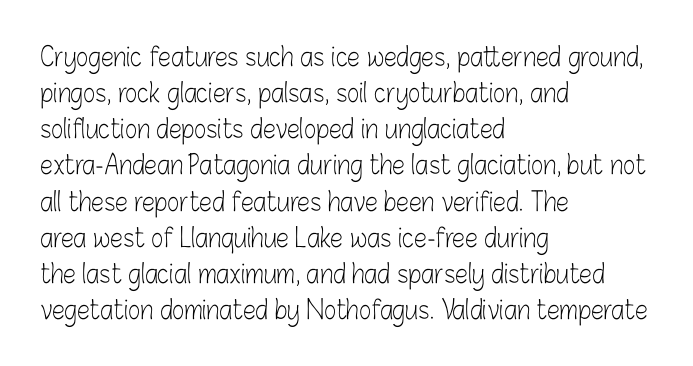
Teacher's note: observe the even left margin — that is flush-left alignment. Students, note that the glyphs here touch the page at normal intervals. Do the letters lean? They stand straight. Descenders hang freely into open space. Stem width sits at or under what a default text font uses.
